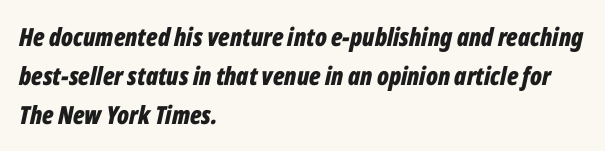
Characters are canted at an angle relative to the baseline's perpendicular. Bare-footed words on every line. Layout note: lines flush left. The space between consecutive lines is moderate. Nothing unusual about the tracking: characters are spaced as the font intends.
